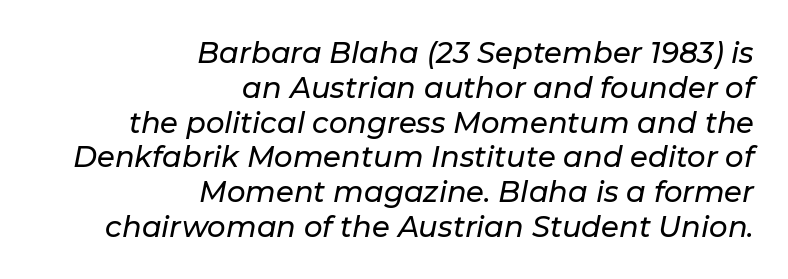
{"italic": "yes", "lean": "right", "slant_degrees": 11, "width": "normal", "stroke_contrast": "low", "x_height": "medium", "monospaced": "no", "underline": "no", "align": "right", "line_spacing_ratio": 1.2, "letter_spacing": "normal", "letter_spacing_em": 0.0, "glyph_px": 29}
